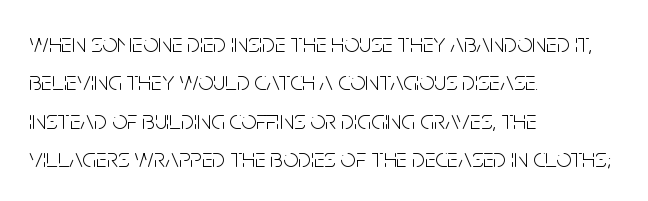
{"italic": "no", "bold": "no", "underline": "no", "align": "left", "line_spacing": "normal", "line_spacing_ratio": 1.42, "letter_spacing": "normal", "letter_spacing_em": 0.0, "glyph_px": 27}
